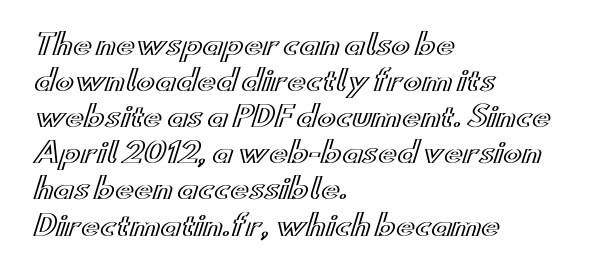
Honestly, the row spacing looks completely unremarkable. This rendering features lettering with no underline. The lines in this sample share a left origin and differ only in where they stop. Is the letter spacing exaggerated? No — it looks like the ordinary default.
